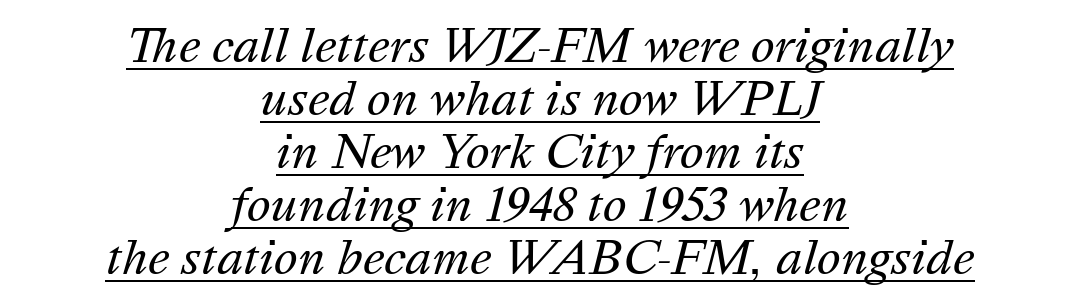
On a weight scale, this lands at 450 or below. One-word summary of the alignment: center. This rendering leaves character spacing at its baseline value. Yep, that's italic — everything's leaning. You could not count columns in this text — the font is proportionally spaced. Underline: present.
